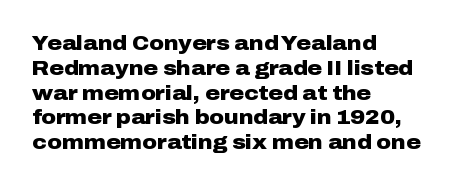
Line starts are locked; line ends wander. Tracking value appears to be zero — textbook default spacing. Style check: upright. Rule under the text: the space is simply empty. Heavy-handed strokes throughout: this text is bold.
